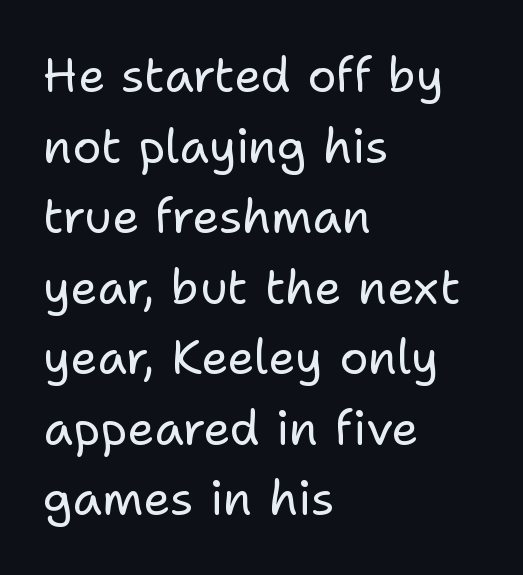
Q: Is the text bold? A: No.
Q: Is the text italic (slanted)? A: No, it is upright.
Q: Is the typeface a serif or a sans-serif typeface? A: Sans-serif.
Q: Is the text underlined? A: No.
Q: How is the paragraph aligned? A: Left-aligned.
Q: Is the spacing between letters normal or unusually wide? A: Normal.
Q: Is the spacing between lines tight, normal or loose? A: Normal.
Q: Width (condensed, normal, or wide)? A: Normal.
Q: Stroke contrast? A: Low.
Q: x-height? A: Medium.
Q: Monospaced? A: No.
